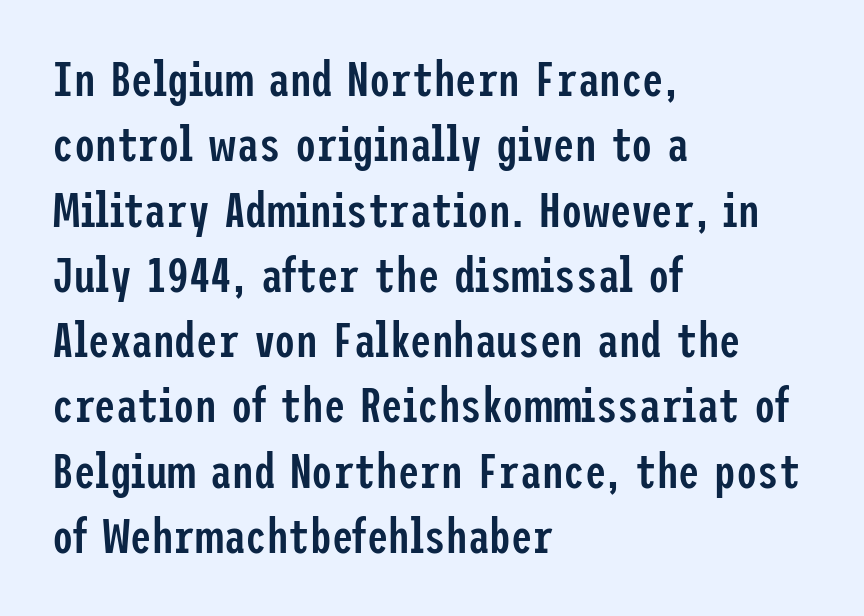
Q: Is the text bold? A: Semi-bold.
Q: Is the text italic (slanted)? A: No, it is upright.
Q: Is the typeface a serif or a sans-serif typeface? A: Sans-serif.
Q: Is the text underlined? A: No.
Q: How is the paragraph aligned? A: Left-aligned.
Q: Is the spacing between letters normal or unusually wide? A: Normal.
Q: Is the spacing between lines tight, normal or loose? A: Normal.
Q: Width (condensed, normal, or wide)? A: Condensed.
Q: Stroke contrast? A: Low.
Q: x-height? A: Medium.
